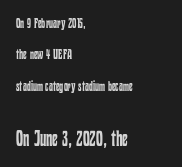
Compared with typical paragraphs, the rows here are farther apart. Horizontal alignment here is leftward, the default for most running prose. The emphasis by scale lands on block number two, below. This sample uses plain, unmodified letter spacing.
